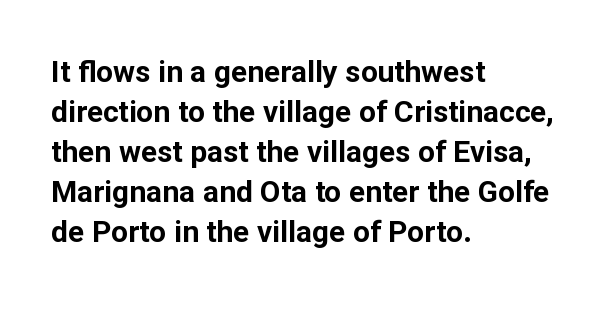
{"serif": "no", "italic": "no", "bold": "yes", "weight": "bold", "width": "normal", "stroke_contrast": "low", "x_height": "medium", "monospaced": "no", "underline": "no", "align": "left", "line_spacing": "normal", "line_spacing_ratio": 1.33, "letter_spacing": "normal", "letter_spacing_em": 0.0, "glyph_px": 30}
